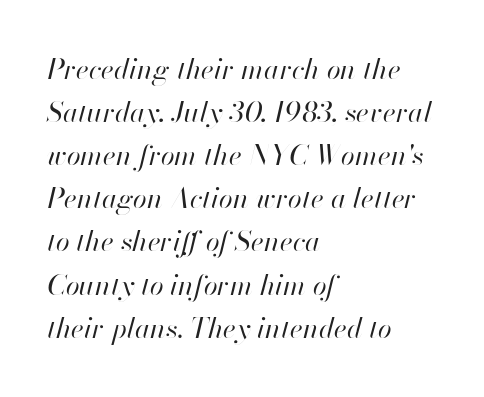
The image shows 28 px regular-weight type, italic (leaning right); set left-aligned, normal line spacing (1.54x), normal letter spacing, not underlined; high stroke contrast and a small x-height.
